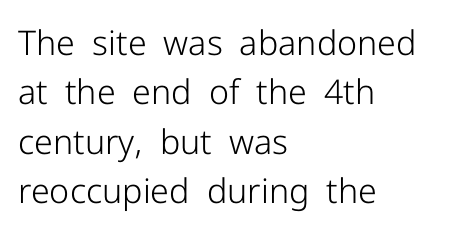
Q: Is the text bold? A: No.
Q: Is the text italic (slanted)? A: No, it is upright.
Q: Is the typeface a serif or a sans-serif typeface? A: Sans-serif.
Q: Is the text underlined? A: No.
Q: How is the paragraph aligned? A: Left-aligned.
Q: Is the spacing between letters normal or unusually wide? A: Normal.
Q: Is the spacing between lines tight, normal or loose? A: Normal.
Q: Width (condensed, normal, or wide)? A: Normal.
Q: Stroke contrast? A: Low.
Q: x-height? A: Medium.
Q: Monospaced? A: No.
